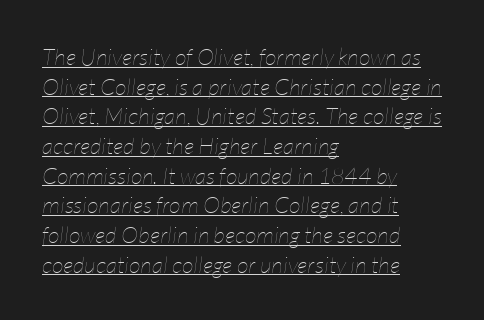
Q: Is the text bold? A: No.
Q: Is the text italic (slanted)? A: Yes, it leans right by about 7 degrees.
Q: Is the text underlined? A: Yes.
Q: How is the paragraph aligned? A: Left-aligned.
Q: Is the spacing between letters normal or unusually wide? A: Normal.
Q: Is the spacing between lines tight, normal or loose? A: Normal.
